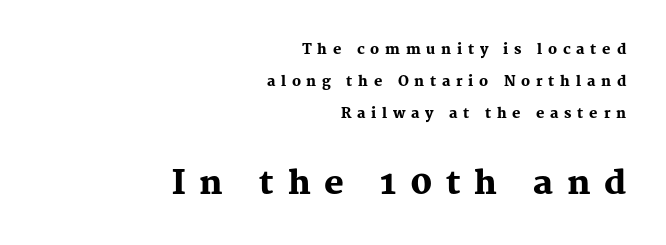
Q: Is the text bold? A: Yes.
Q: Is the text italic (slanted)? A: No, it is upright.
Q: Is the typeface a serif or a sans-serif typeface? A: Serif.
Q: Is the text underlined? A: No.
Q: How is the paragraph aligned? A: Right-aligned.
Q: Is the spacing between letters normal or unusually wide? A: Unusually wide.
Q: Is the spacing between lines tight, normal or loose? A: Loose.
Q: Which block of text is set in a larger size, the first (top) or the second (bottom)? A: The second (bottom) one.
Q: Width (condensed, normal, or wide)? A: Normal.
Q: Stroke contrast? A: Medium.
Q: x-height? A: Medium.
Q: Monospaced? A: No.
